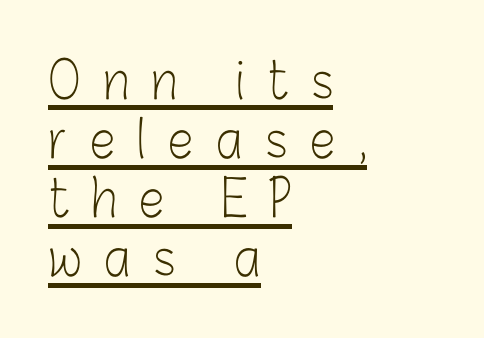
The paragraph shown leans on its left margin. What decoration does the sample have? An underline. These lines are composed in type without serifs. Note the varied advance widths — an 'i' is clearly narrower than an 'm'. Loose tracking; the words dissolve into strings of separated letters. A quiet, ordinary-to-light weight characterises the typeface.
